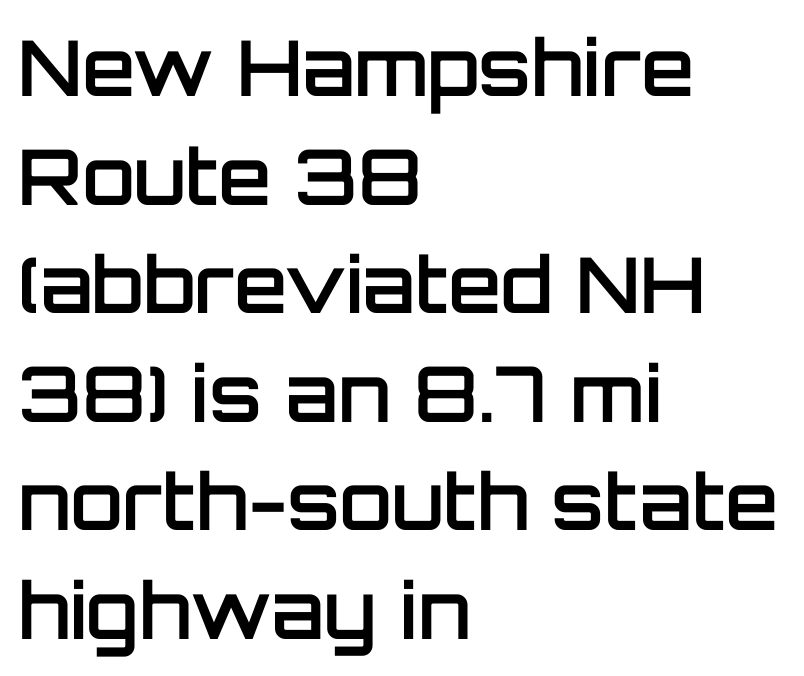
Glyph-to-glyph distance matches everyday printed text. Each new line begins a customary step beneath the previous one. The paragraph has a hard left edge and a soft right edge. Think of a printed novel: that variable character pitch is what you see here.
